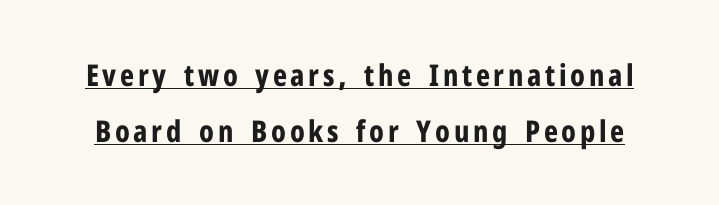
{"serif": "no", "italic": "no", "bold": "yes", "weight": "bold", "width": "condensed", "stroke_contrast": "low", "x_height": "medium", "monospaced": "no", "underline": "yes", "line_spacing_ratio": 1.87, "glyph_px": 30}
